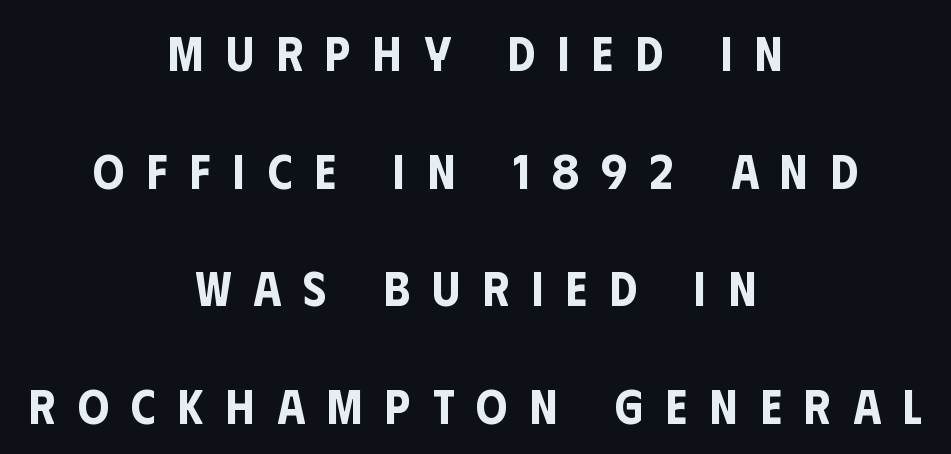
{"serif": "no", "italic": "no", "width": "condensed", "stroke_contrast": "low", "x_height": "large", "monospaced": "no", "underline": "no", "align": "center", "line_spacing": "loose", "line_spacing_ratio": 2.4, "letter_spacing": "wide", "letter_spacing_em": 0.46, "glyph_px": 49}
